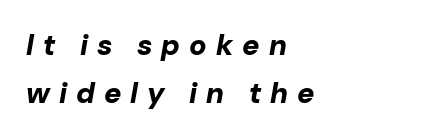
Q: Is the text bold? A: Yes.
Q: Is the text italic (slanted)? A: Yes, it leans right by about 10 degrees.
Q: Is the text underlined? A: No.
Q: How is the paragraph aligned? A: Left-aligned.
Q: Is the spacing between letters normal or unusually wide? A: Unusually wide.
Q: Is the spacing between lines tight, normal or loose? A: Normal.
Q: Width (condensed, normal, or wide)? A: Normal.
Q: Stroke contrast? A: Low.
Q: x-height? A: Medium.
Q: Monospaced? A: No.
